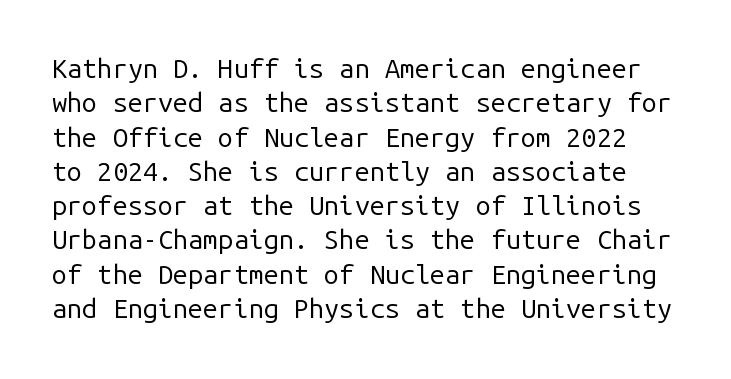
The letters stand straight up with perfectly vertical stems. Inter-character spacing is left at the font's built-in metrics. A normal amount of white space separates one row of letters from the next. Descender tails drop into unmarked territory. The letters look calm and open, with moderate or lighter stems.
